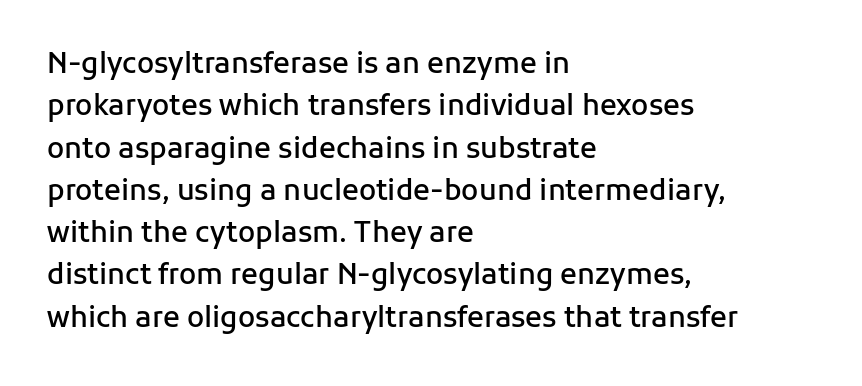
Q: Is the text bold? A: Semi-bold.
Q: Is the text italic (slanted)? A: No, it is upright.
Q: Is the typeface a serif or a sans-serif typeface? A: Sans-serif.
Q: Is the text underlined? A: No.
Q: How is the paragraph aligned? A: Left-aligned.
Q: Is the spacing between letters normal or unusually wide? A: Normal.
Q: Is the spacing between lines tight, normal or loose? A: Normal.
Q: Width (condensed, normal, or wide)? A: Normal.
Q: Stroke contrast? A: Low.
Q: x-height? A: Medium.
Q: Monospaced? A: No.
